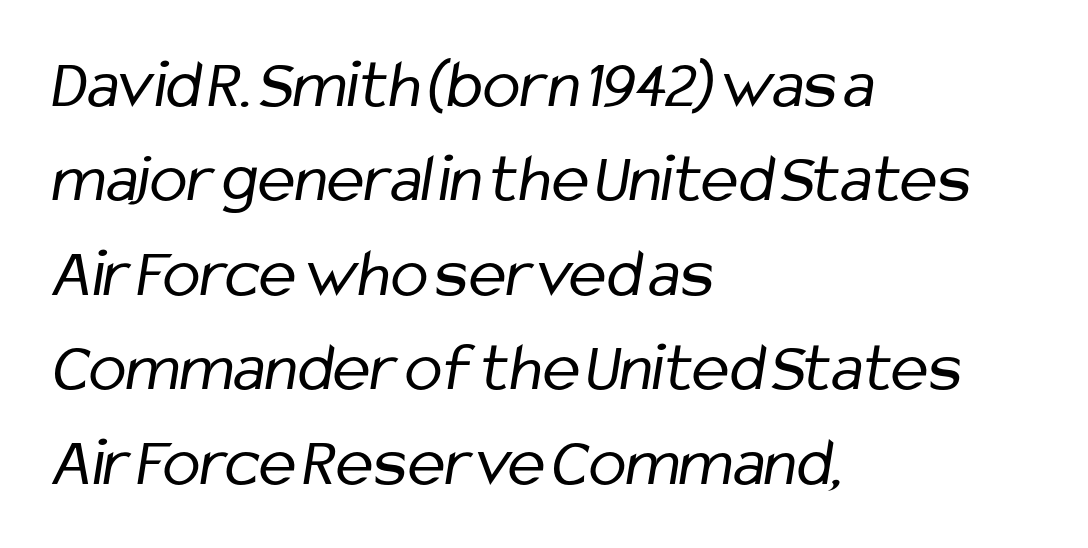
The image shows 70 px regular-weight, condensed sans-serif type; set left-aligned, normal line spacing (1.35x), normal letter spacing, not underlined; low stroke contrast and a medium x-height.
